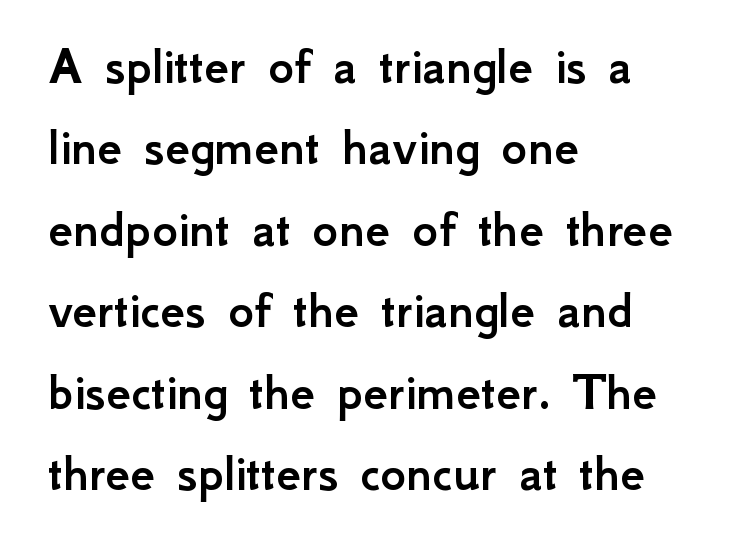
The image shows 55 px sans-serif type, upright; set left-aligned, normal line spacing (1.48x), normal letter spacing, not underlined; low stroke contrast and a small x-height.
